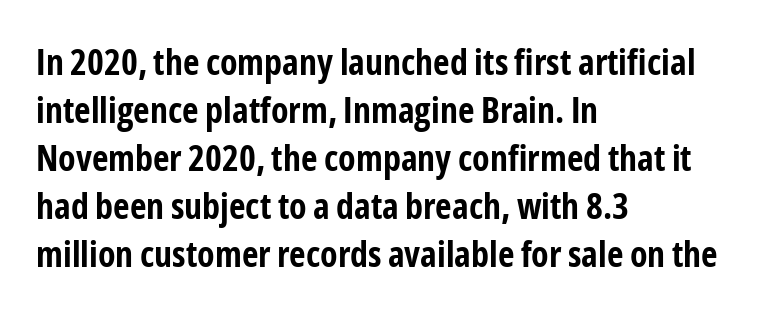
Q: Is the text bold? A: Yes.
Q: Is the text italic (slanted)? A: No, it is upright.
Q: Is the typeface a serif or a sans-serif typeface? A: Sans-serif.
Q: Is the text underlined? A: No.
Q: How is the paragraph aligned? A: Left-aligned.
Q: Is the spacing between letters normal or unusually wide? A: Normal.
Q: Is the spacing between lines tight, normal or loose? A: Normal.
Q: Width (condensed, normal, or wide)? A: Condensed.
Q: Stroke contrast? A: Low.
Q: x-height? A: Medium.
Q: Monospaced? A: No.
